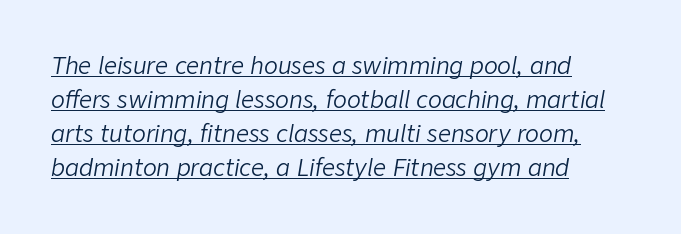
{"italic": "yes", "lean": "right", "slant_degrees": 9, "bold": "no", "underline": "yes", "align": "left", "line_spacing": "normal", "line_spacing_ratio": 1.48, "letter_spacing": "normal", "letter_spacing_em": 0.0, "glyph_px": 23}
